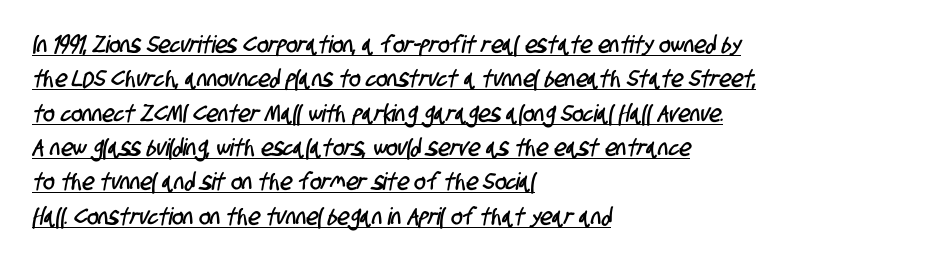
The image shows 24 px text type; set left-aligned, normal line spacing (1.43x), normal letter spacing, underlined.
